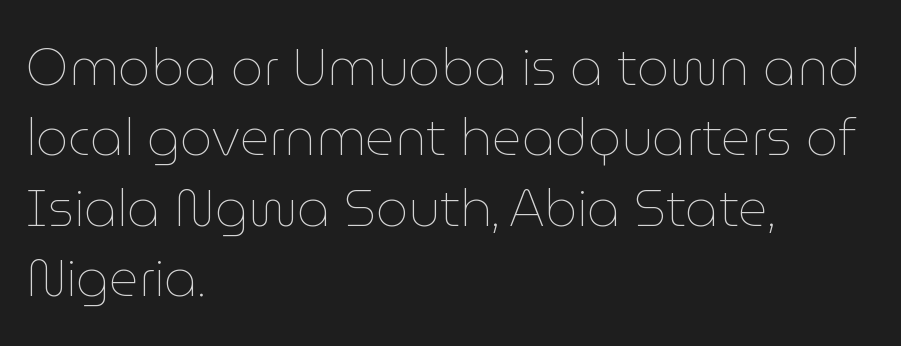
The image shows 51 px thin type, upright; set left-aligned, normal line spacing (1.38x), normal letter spacing, not underlined; low stroke contrast and a medium x-height.
